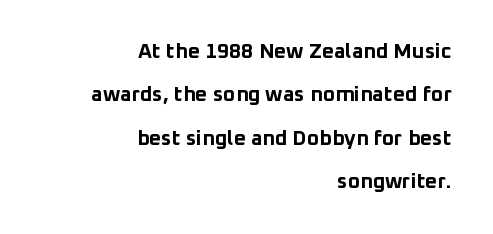
The image shows 21 px bold type, upright; set right-aligned, loose line spacing (2.06x), normal letter spacing, not underlined.
